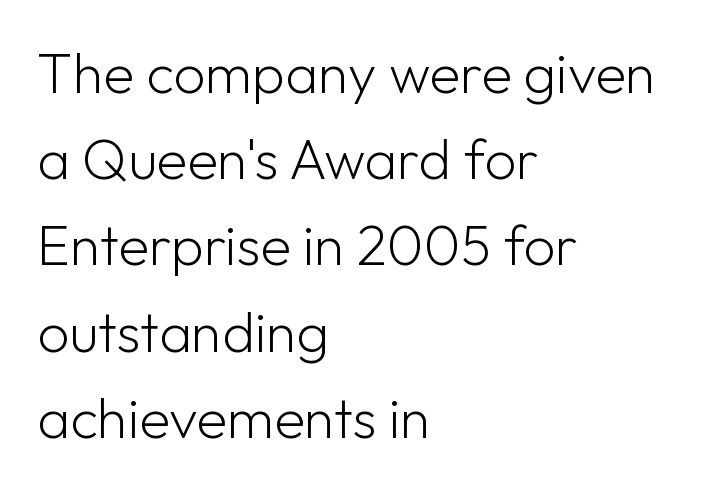
The image shows 56 px light sans-serif type, upright; set left-aligned, normal line spacing (1.54x), normal letter spacing, not underlined; low stroke contrast and a medium x-height.
